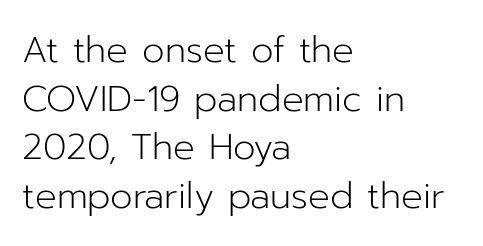
Each new line begins a customary step beneath the previous one. Character widths vary here, with narrow letters taking less room than wide ones. Glyph-to-glyph distance matches everyday printed text. The rendering anchors every line to the left-hand side.
